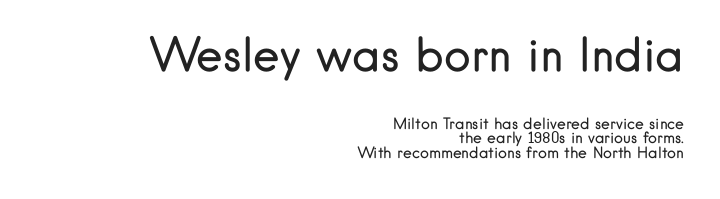
Q: Is the text bold? A: No.
Q: Is the text italic (slanted)? A: No, it is upright.
Q: Is the typeface a serif or a sans-serif typeface? A: Sans-serif.
Q: Is the text underlined? A: No.
Q: How is the paragraph aligned? A: Right-aligned.
Q: Is the spacing between letters normal or unusually wide? A: Normal.
Q: Is the spacing between lines tight, normal or loose? A: Tight.
Q: Which block of text is set in a larger size, the first (top) or the second (bottom)? A: The first (top) one.
Q: Width (condensed, normal, or wide)? A: Normal.
Q: Stroke contrast? A: Low.
Q: x-height? A: Small.
Q: Monospaced? A: No.
